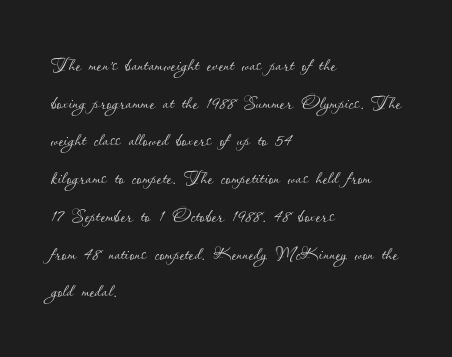
Q: Is the text bold? A: No.
Q: Is the text italic (slanted)? A: Yes.
Q: Is the text underlined? A: No.
Q: How is the paragraph aligned? A: Left-aligned.
Q: Is the spacing between letters normal or unusually wide? A: Normal.
Q: Is the spacing between lines tight, normal or loose? A: Normal.
